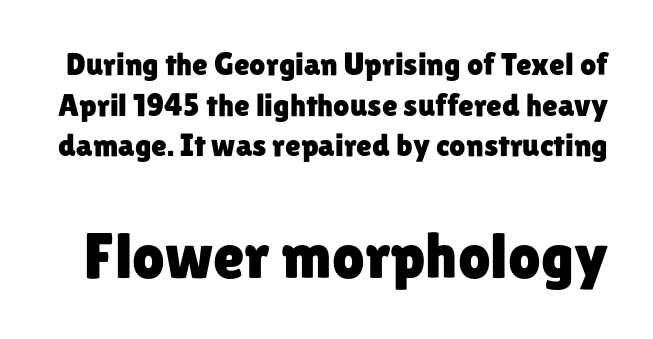
Q: Is the text italic (slanted)? A: No, it is upright.
Q: Is the typeface a serif or a sans-serif typeface? A: Sans-serif.
Q: Is the text underlined? A: No.
Q: Is the spacing between letters normal or unusually wide? A: Normal.
Q: Is the spacing between lines tight, normal or loose? A: Normal.
Q: Which block of text is set in a larger size, the first (top) or the second (bottom)? A: The second (bottom) one.
Q: Width (condensed, normal, or wide)? A: Normal.
Q: Stroke contrast? A: Low.
Q: x-height? A: Medium.
Q: Monospaced? A: No.
